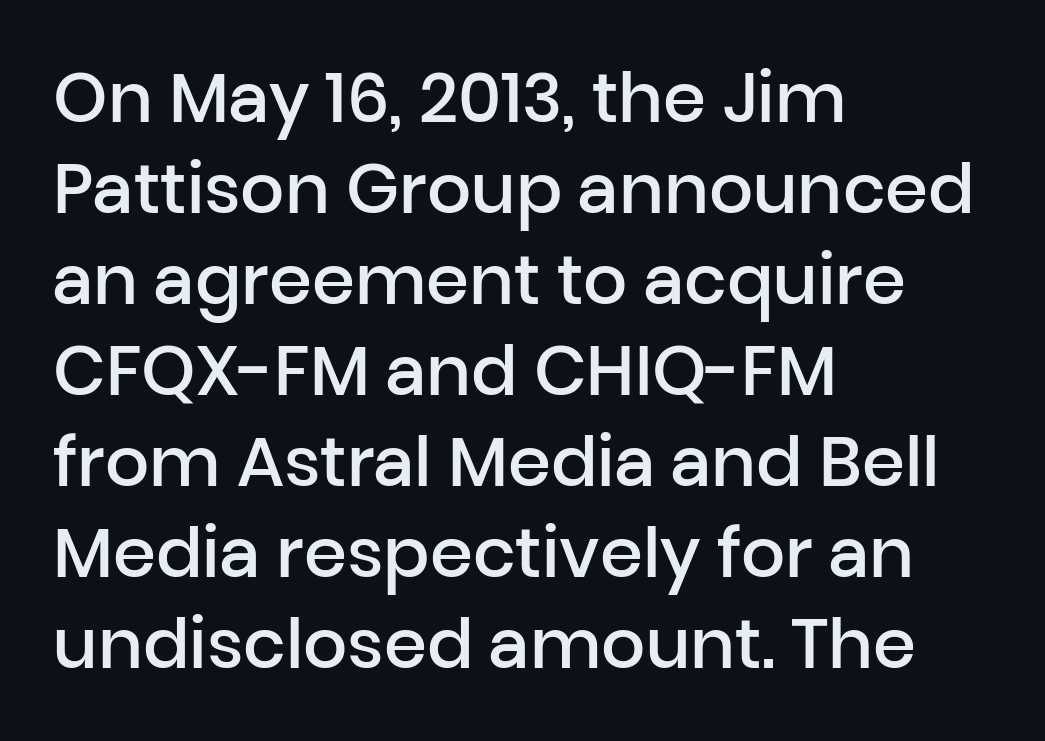
The image shows 69 px semibold sans-serif type, upright; set left-aligned, normal line spacing (1.32x), normal letter spacing, not underlined; low stroke contrast and a medium x-height.
